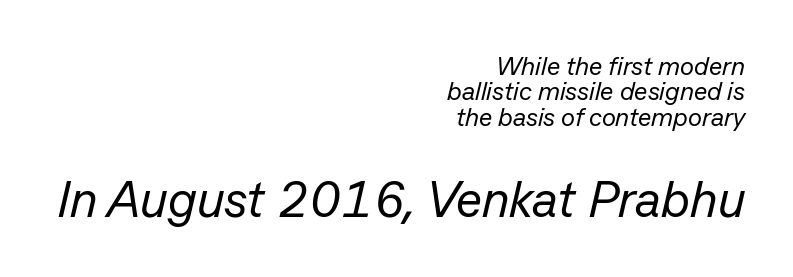
Q: Is the text bold? A: No.
Q: Is the text italic (slanted)? A: Yes, it leans right by about 13 degrees.
Q: Is the text underlined? A: No.
Q: How is the paragraph aligned? A: Right-aligned.
Q: Is the spacing between letters normal or unusually wide? A: Normal.
Q: Is the spacing between lines tight, normal or loose? A: Tight.
Q: Which block of text is set in a larger size, the first (top) or the second (bottom)? A: The second (bottom) one.
Q: Width (condensed, normal, or wide)? A: Normal.
Q: Stroke contrast? A: Low.
Q: x-height? A: Medium.
Q: Monospaced? A: No.
